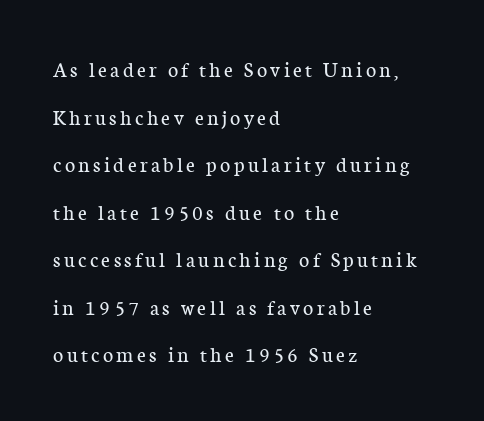
Is the stroke heavy? The answer is a plain regular-or-lighter. This sample trades compactness for vertical openness between lines. The compositor pushed each line to the left boundary. The strip under each line holds only bare page. The specimen reads as upright at a glance.
